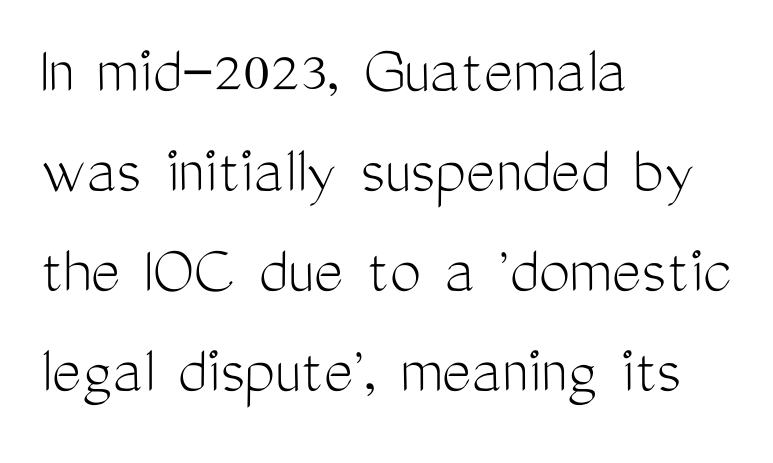
{"serif": "no", "italic": "no", "bold": "no", "weight": "light", "width": "condensed", "stroke_contrast": "medium", "x_height": "medium", "monospaced": "no", "underline": "no", "align": "left", "line_spacing": "normal", "line_spacing_ratio": 1.43, "letter_spacing": "normal", "letter_spacing_em": 0.0, "glyph_px": 70}
